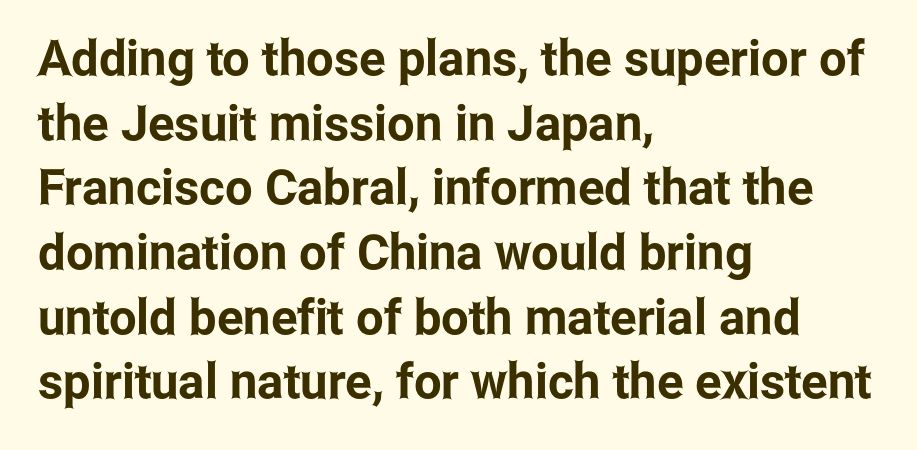
Font category for this specimen: sans-serif. Regarding leading, the lines here are spaced in the standard way. Beneath every word, the page is bare. Italic? Not at all — the glyphs are vertical.
